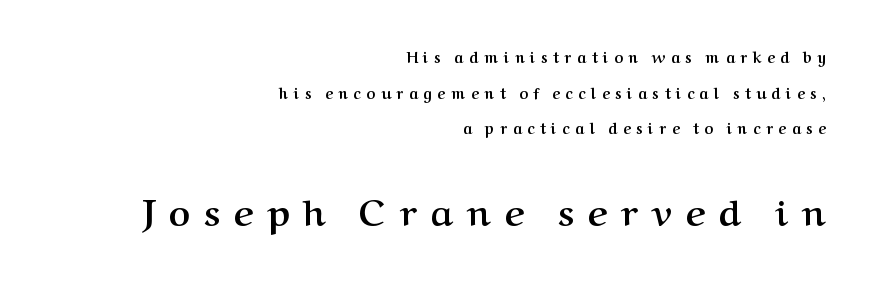
Display-style spreading of the glyphs; the letterfit is very open. The lines are quadded right. The face used here appears at its bigger size in the lower chunk. The rendering uses natural spacing where letterforms have individual widths.
